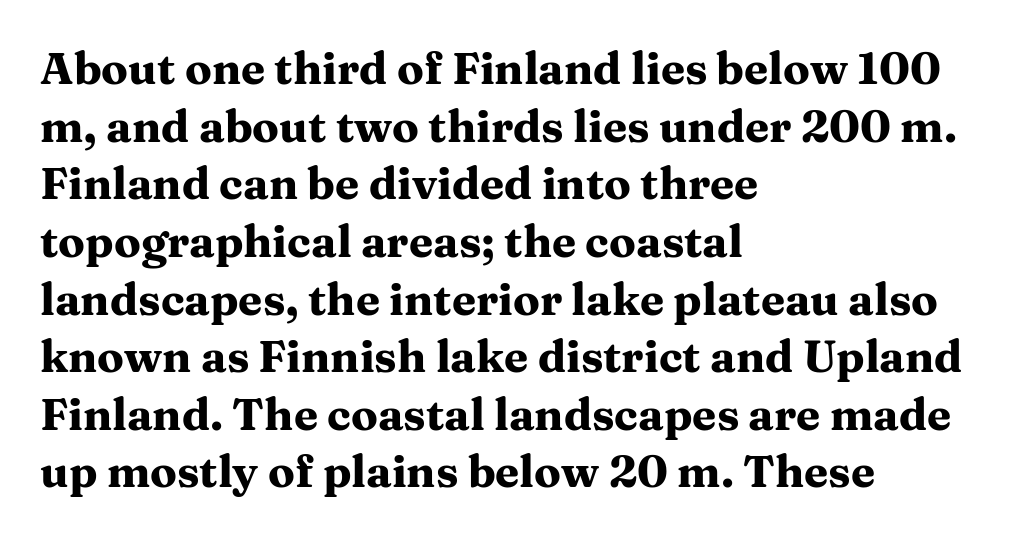
The image shows 44 px heavy, wide serif type, upright; set left-aligned, normal line spacing (1.31x), normal letter spacing, not underlined; medium stroke contrast and a medium x-height.
